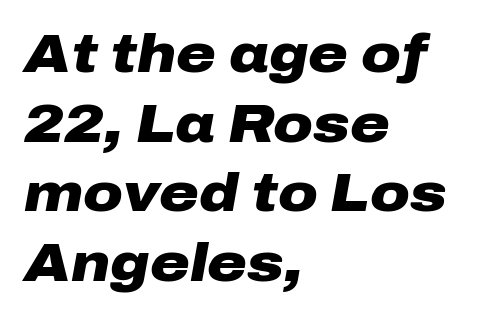
Q: Is the text bold? A: Yes.
Q: Is the text italic (slanted)? A: Yes, it leans right by about 10 degrees.
Q: Is the text underlined? A: No.
Q: How is the paragraph aligned? A: Left-aligned.
Q: Is the spacing between letters normal or unusually wide? A: Normal.
Q: Is the spacing between lines tight, normal or loose? A: Normal.
Q: Width (condensed, normal, or wide)? A: Wide.
Q: Stroke contrast? A: Low.
Q: x-height? A: Medium.
Q: Monospaced? A: No.
